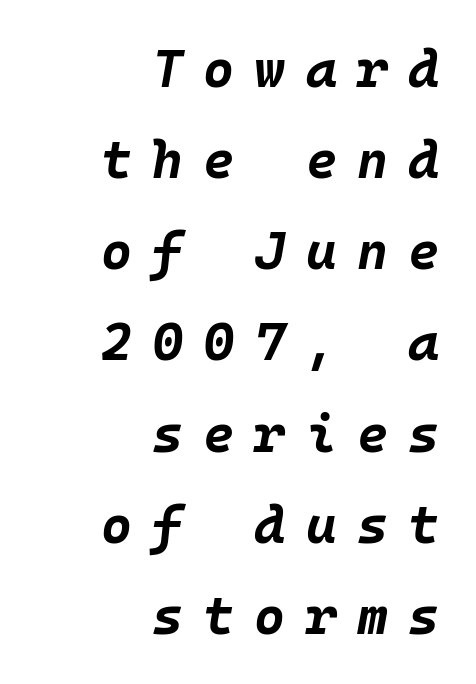
Q: Is the text bold? A: Yes.
Q: Is the text italic (slanted)? A: Yes, it leans right by about 10 degrees.
Q: Is the text underlined? A: No.
Q: How is the paragraph aligned? A: Right-aligned.
Q: Is the spacing between letters normal or unusually wide? A: Unusually wide.
Q: Width (condensed, normal, or wide)? A: Normal.
Q: Stroke contrast? A: Low.
Q: x-height? A: Large.
Q: Monospaced? A: Yes.
